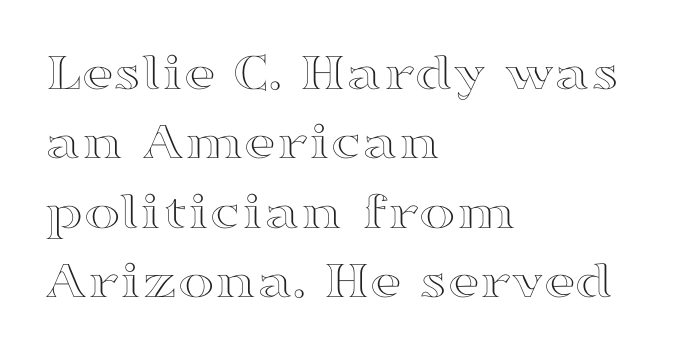
The image shows 55 px wide type, upright; set left-aligned, normal line spacing (1.26x), normal letter spacing, not underlined; a medium x-height.
